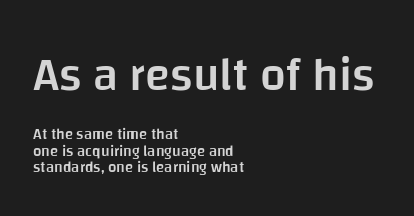
Weight check: semibold — heavier than regular, not quite bold. The specimen omits any rule beneath the text block's lines. Words appear dense and cohesive because spacing is normal. Very little white space separates one row of letters from the next. Notice how the passage keeps a crisp vertical edge on the left only.
